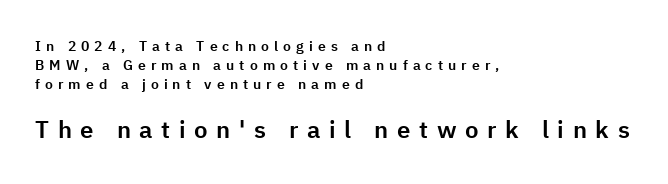
Q: Is the text italic (slanted)? A: No, it is upright.
Q: Is the text underlined? A: No.
Q: How is the paragraph aligned? A: Left-aligned.
Q: Is the spacing between letters normal or unusually wide? A: Unusually wide.
Q: Is the spacing between lines tight, normal or loose? A: Normal.
Q: Which block of text is set in a larger size, the first (top) or the second (bottom)? A: The second (bottom) one.
